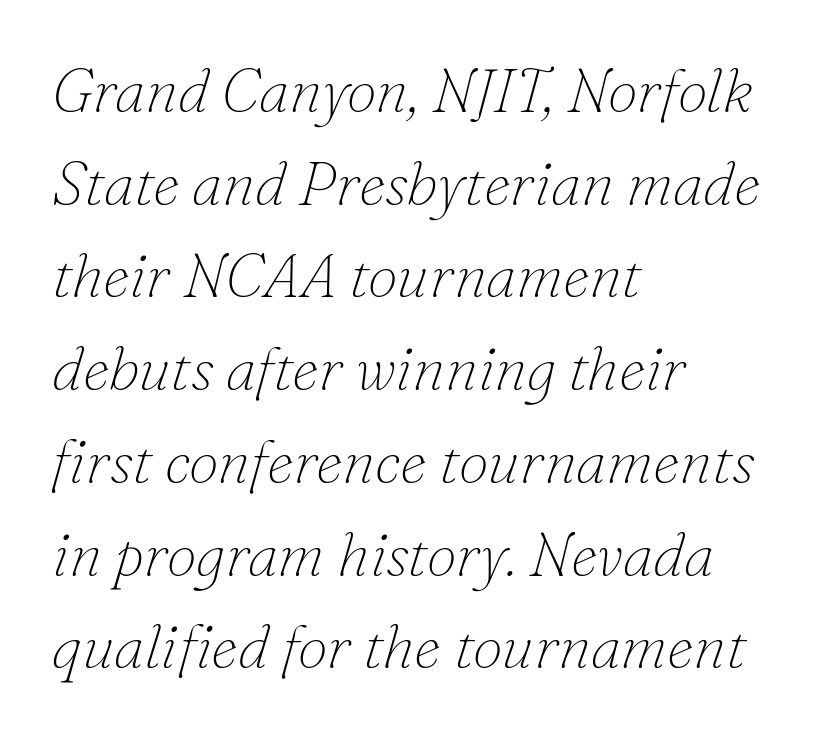
Q: Is the text bold? A: No.
Q: Is the text italic (slanted)? A: Yes, it leans right by about 16 degrees.
Q: Is the typeface a serif or a sans-serif typeface? A: Serif.
Q: Is the text underlined? A: No.
Q: How is the paragraph aligned? A: Left-aligned.
Q: Is the spacing between letters normal or unusually wide? A: Normal.
Q: Is the spacing between lines tight, normal or loose? A: Normal.
Q: Width (condensed, normal, or wide)? A: Normal.
Q: Stroke contrast? A: Low.
Q: x-height? A: Small.
Q: Monospaced? A: No.
